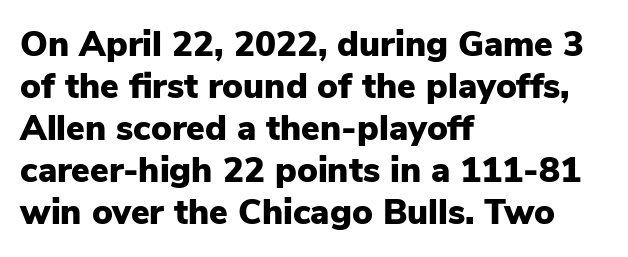
Q: Is the text bold? A: Yes.
Q: Is the text italic (slanted)? A: No, it is upright.
Q: Is the typeface a serif or a sans-serif typeface? A: Sans-serif.
Q: Is the text underlined? A: No.
Q: How is the paragraph aligned? A: Left-aligned.
Q: Is the spacing between letters normal or unusually wide? A: Normal.
Q: Width (condensed, normal, or wide)? A: Normal.
Q: Stroke contrast? A: Low.
Q: x-height? A: Medium.
Q: Monospaced? A: No.
